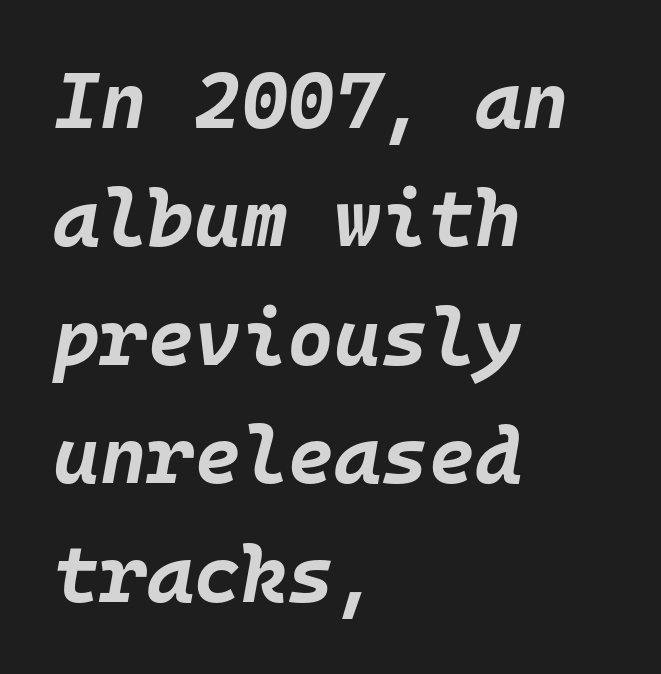
Q: Is the text bold? A: Yes.
Q: Is the text italic (slanted)? A: Yes, it leans right by about 10 degrees.
Q: Is the text underlined? A: No.
Q: How is the paragraph aligned? A: Left-aligned.
Q: Is the spacing between letters normal or unusually wide? A: Normal.
Q: Is the spacing between lines tight, normal or loose? A: Normal.
Q: Width (condensed, normal, or wide)? A: Normal.
Q: Stroke contrast? A: Low.
Q: x-height? A: Large.
Q: Monospaced? A: Yes.
